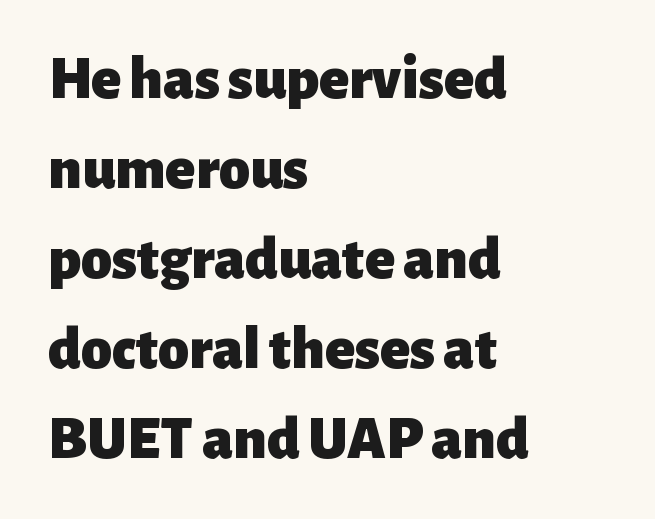
The designer left line spacing at the default. The lines in this sample share a left origin and differ only in where they stop. Does the weight exceed regular? Yes, all the way to bold. A typesetter would label this face a sans.
